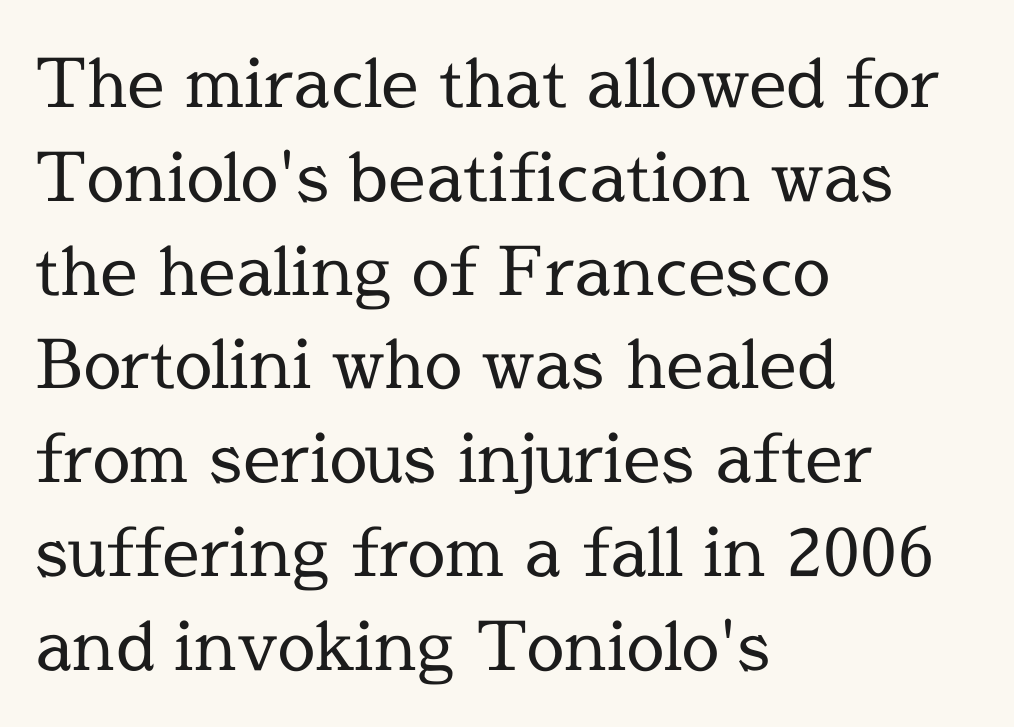
{"serif": "yes", "italic": "no", "bold": "no", "weight": "regular", "width": "normal", "x_height": "medium", "monospaced": "no", "underline": "no", "align": "left", "line_spacing": "normal", "line_spacing_ratio": 1.4, "letter_spacing": "normal", "letter_spacing_em": 0.0, "glyph_px": 67}
